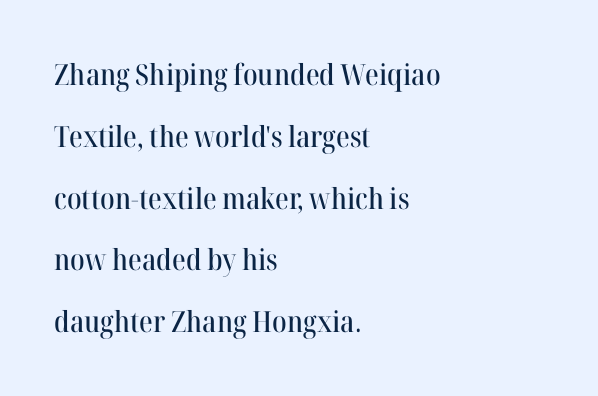
Q: Is the text italic (slanted)? A: No, it is upright.
Q: Is the typeface a serif or a sans-serif typeface? A: Serif.
Q: Is the text underlined? A: No.
Q: How is the paragraph aligned? A: Left-aligned.
Q: Is the spacing between letters normal or unusually wide? A: Normal.
Q: Is the spacing between lines tight, normal or loose? A: Loose.
Q: Width (condensed, normal, or wide)? A: Normal.
Q: Stroke contrast? A: High.
Q: x-height? A: Medium.
Q: Monospaced? A: No.
